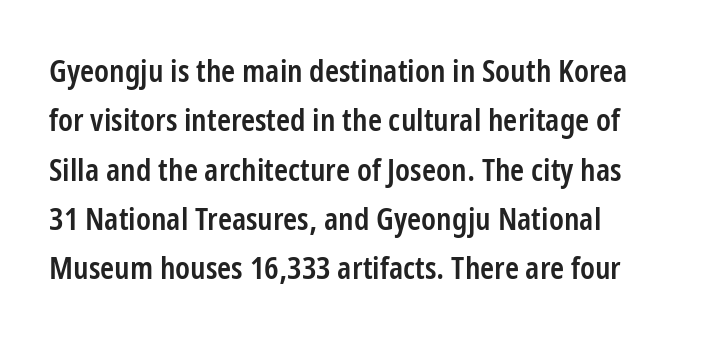
The image shows 32 px semibold, condensed sans-serif type, upright; set left-aligned, normal line spacing (1.54x), normal letter spacing, not underlined; low stroke contrast and a medium x-height.
